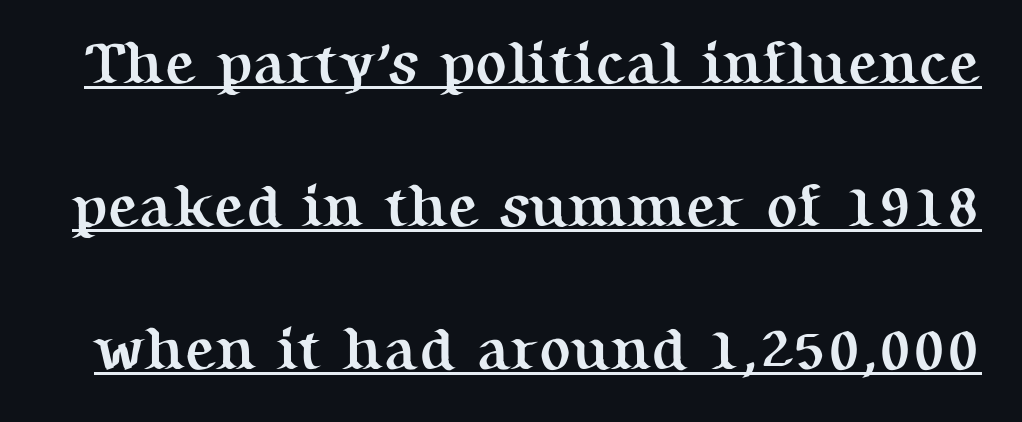
{"serif": "yes", "italic": "no", "bold": "yes", "weight": "semibold", "width": "normal", "stroke_contrast": "medium", "x_height": "medium", "monospaced": "no", "underline": "yes", "line_spacing": "loose", "line_spacing_ratio": 2.42, "letter_spacing": "normal", "letter_spacing_em": 0.0, "glyph_px": 59}
